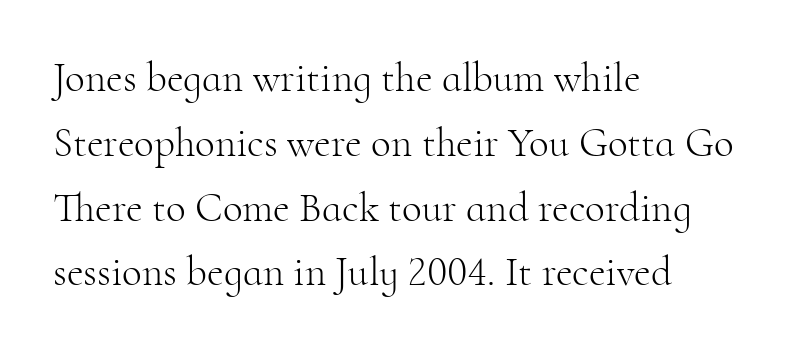
The image shows 41 px light serif type, upright; set left-aligned, normal line spacing (1.58x), normal letter spacing, not underlined; high stroke contrast and a small x-height.
